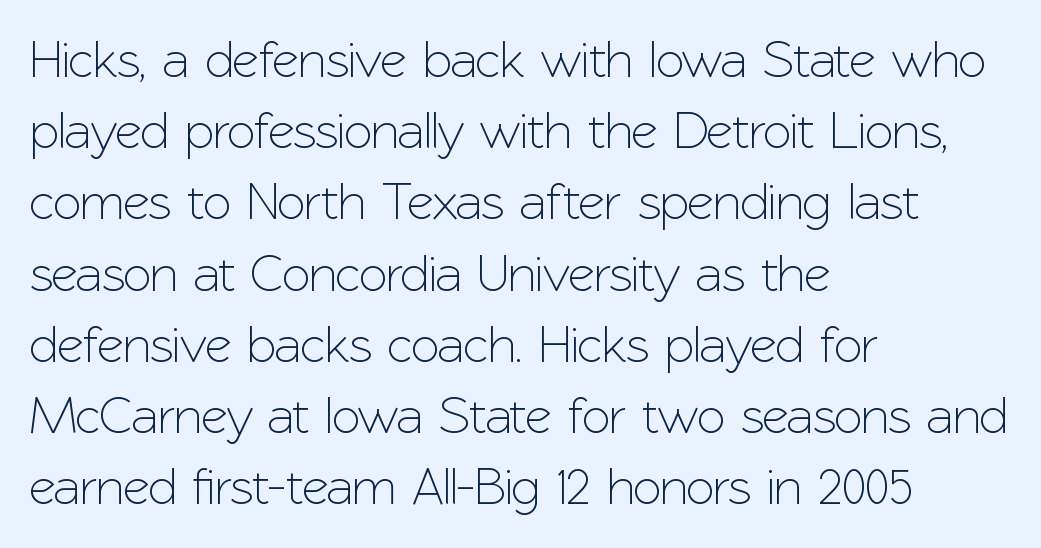
The image shows 52 px sans-serif type, upright; set left-aligned, normal line spacing (1.37x), normal letter spacing, not underlined; low stroke contrast and a medium x-height.
